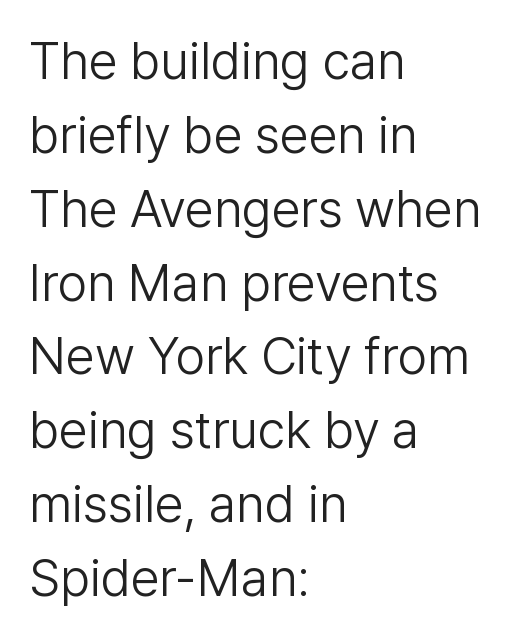
Q: Is the text bold? A: No.
Q: Is the text italic (slanted)? A: No, it is upright.
Q: Is the typeface a serif or a sans-serif typeface? A: Sans-serif.
Q: Is the text underlined? A: No.
Q: How is the paragraph aligned? A: Left-aligned.
Q: Is the spacing between letters normal or unusually wide? A: Normal.
Q: Is the spacing between lines tight, normal or loose? A: Normal.
Q: Width (condensed, normal, or wide)? A: Normal.
Q: Stroke contrast? A: Low.
Q: x-height? A: Medium.
Q: Monospaced? A: No.
